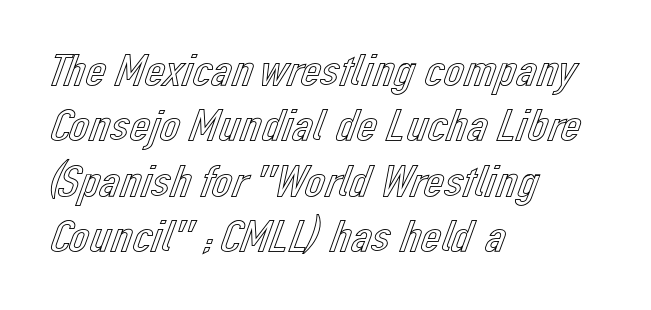
Q: Is the text italic (slanted)? A: Yes.
Q: Is the text underlined? A: No.
Q: How is the paragraph aligned? A: Left-aligned.
Q: Is the spacing between letters normal or unusually wide? A: Normal.
Q: Width (condensed, normal, or wide)? A: Normal.
Q: x-height? A: Medium.
Q: Monospaced? A: No.
